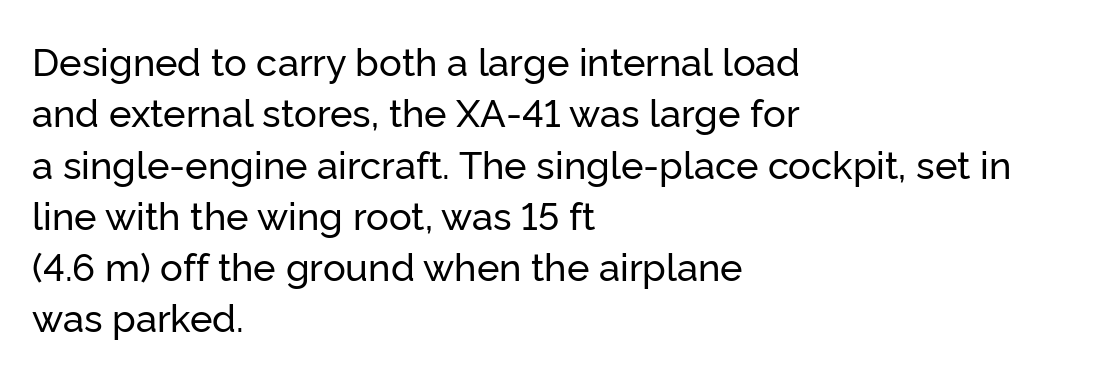
The image shows 38 px sans-serif type, upright; set left-aligned, normal line spacing (1.35x), normal letter spacing, not underlined; low stroke contrast and a medium x-height.
